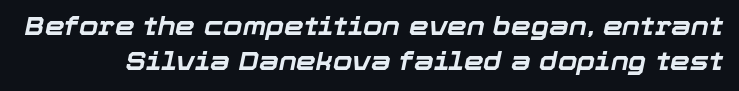
Weight: bold. Compared with typical body copy, the letter spacing here is the same. Compared with typical paragraphs, the rows here are spaced about the same. Honestly, there is no underline to notice here at all. Looking at the ascenders, they clearly lean.
